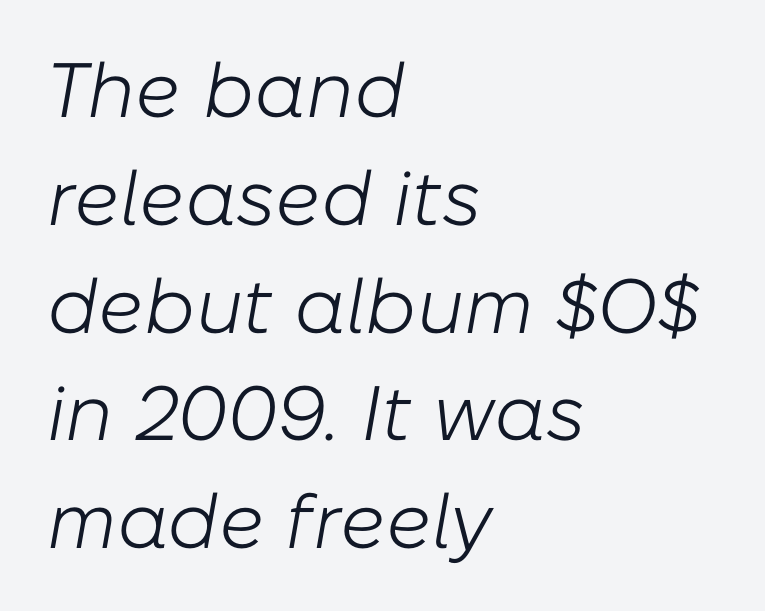
{"italic": "yes", "lean": "right", "slant_degrees": 10, "bold": "no", "weight": "light", "width": "normal", "stroke_contrast": "low", "x_height": "medium", "monospaced": "no", "underline": "no", "align": "left", "line_spacing": "normal", "line_spacing_ratio": 1.4, "letter_spacing": "normal", "letter_spacing_em": 0.0, "glyph_px": 77}
